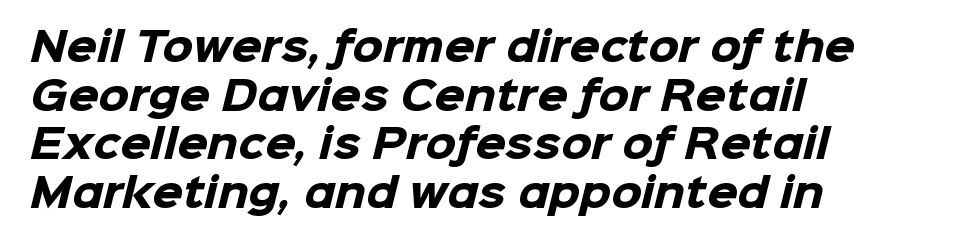
Q: Is the text bold? A: Yes.
Q: Is the typeface a serif or a sans-serif typeface? A: Sans-serif.
Q: Is the text underlined? A: No.
Q: How is the paragraph aligned? A: Left-aligned.
Q: Is the spacing between letters normal or unusually wide? A: Normal.
Q: Is the spacing between lines tight, normal or loose? A: Normal.
Q: Width (condensed, normal, or wide)? A: Normal.
Q: Stroke contrast? A: Low.
Q: x-height? A: Medium.
Q: Monospaced? A: No.
